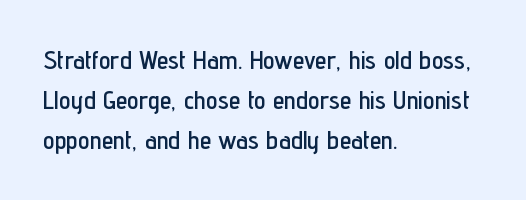
{"italic": "no", "underline": "no", "align": "left", "line_spacing": "normal", "line_spacing_ratio": 1.54, "letter_spacing": "normal", "letter_spacing_em": 0.0, "glyph_px": 26}
